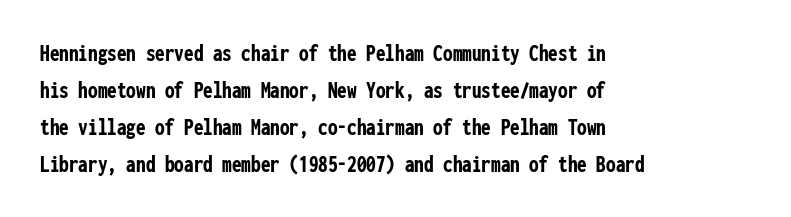
The image shows 24 px bold type, upright; set left-aligned, normal line spacing (1.54x), normal letter spacing, not underlined.
